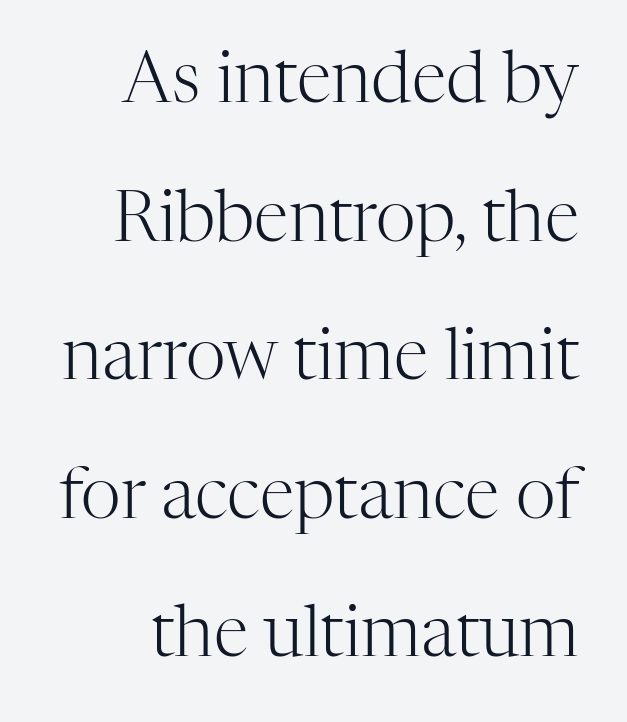
The image shows 70 px light serif type, upright; set loose line spacing (1.98x), normal letter spacing, not underlined; high stroke contrast and a medium x-height.
